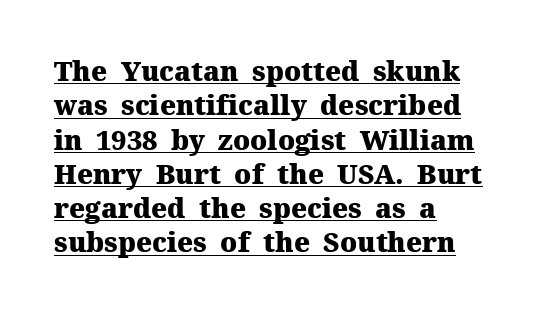
Words appear dense and cohesive because spacing is normal. Leading: standard. The typesetting leans heavy: a genuine bold. The typesetter has applied underlining to the passage shown. Italic: no, the glyphs are upright roman. Caption: multi-line text, flush left, ragged right.
